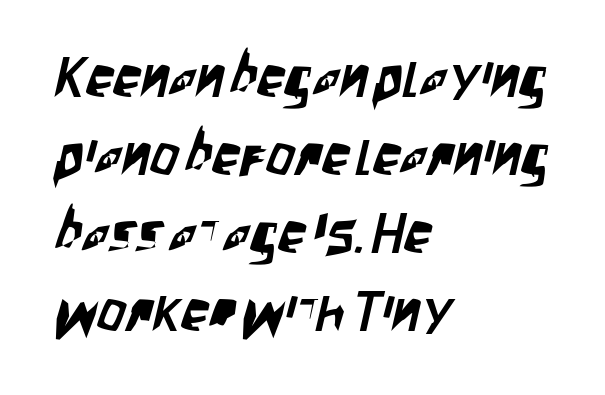
Short and long lines alike share a common starting point at left. The type family on display is of the sans-serif kind. Characters follow at the spacing the type designer built in. Check under the words: just untouched page.
